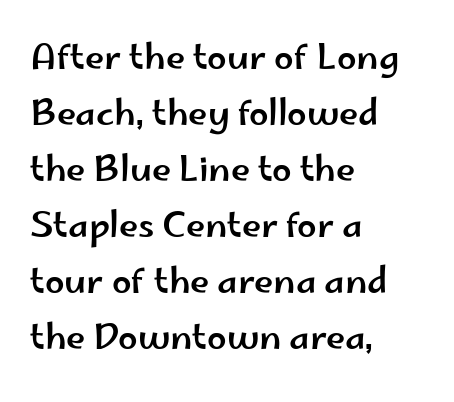
The typography opts for an upright posture over an oblique one. One glance says typical: line gaps are just what's usual. The rendering uses natural spacing where letterforms have individual widths. The rendering shows plain stroke endings on the letterforms — a sans-serif design. Inter-character spacing is left at the font's built-in metrics.
